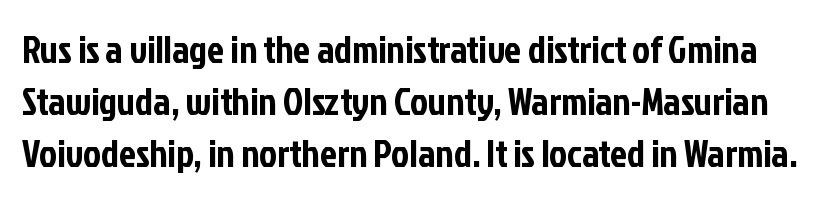
Is there much room between lines? A standard amount, neither cramped nor airy. Each letter's strokes conclude bluntly, with no projecting serifs. Spacing between characters is what you'd get straight out of the box. These lines are rendered in a variable-pitch font. It's the straight-up-and-down kind of type. The foot of each line stays bare and open.
